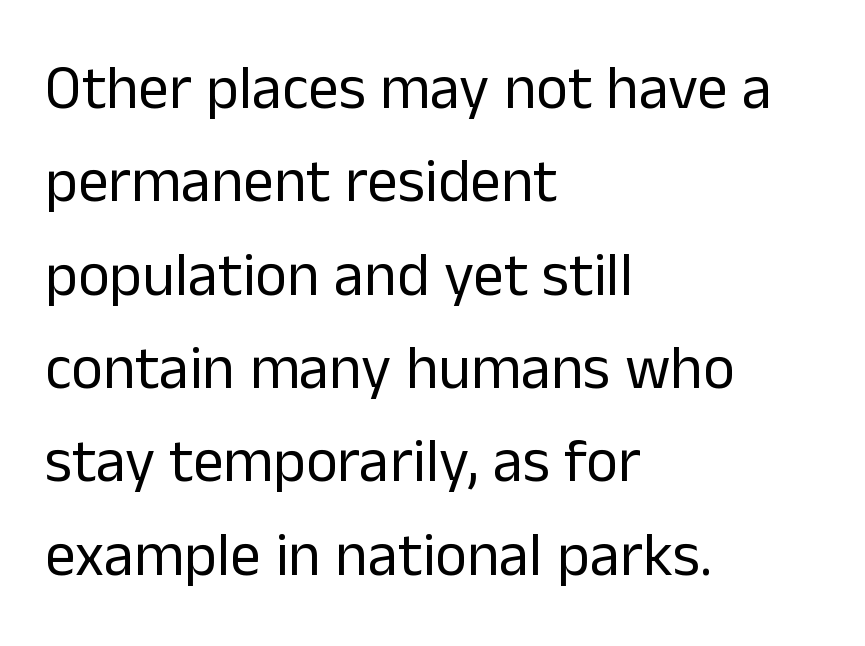
Underlining? Definitely not there. Does extra space separate the letters? No, they use regular spacing. This rendering employs a face without finishing strokes, i.e., a sans-serif. This sample is left-justified, so line endings fall wherever the words run out.
